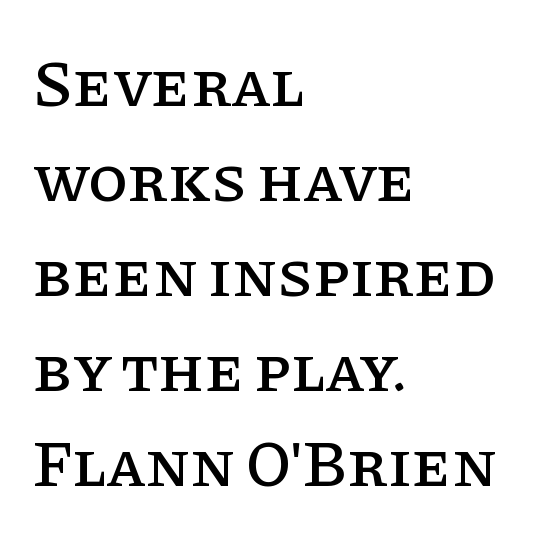
The image shows 65 px serif type, upright; set left-aligned, normal line spacing (1.46x), normal letter spacing, not underlined; low stroke contrast and a large x-height.
